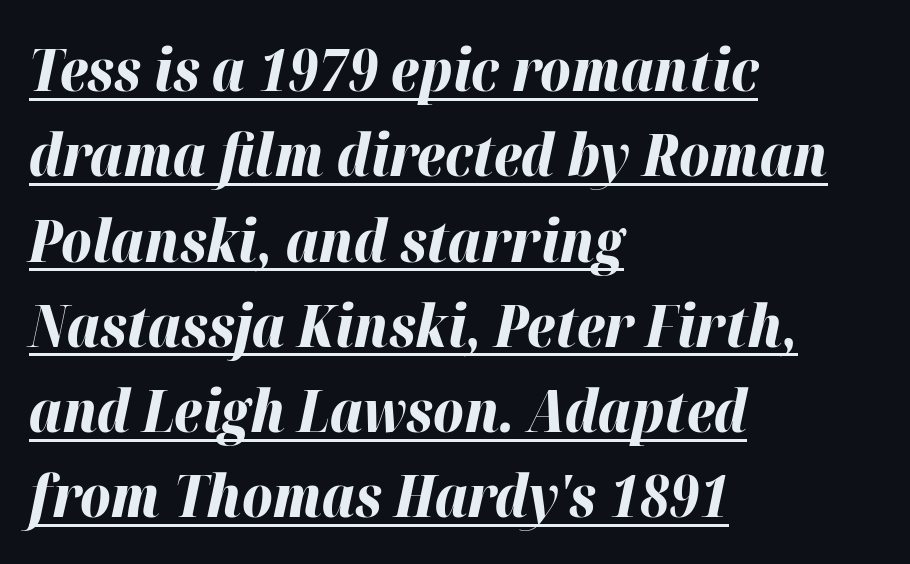
Q: Is the text bold? A: Yes.
Q: Is the text italic (slanted)? A: Yes, it leans right by about 12 degrees.
Q: Is the text underlined? A: Yes.
Q: How is the paragraph aligned? A: Left-aligned.
Q: Is the spacing between letters normal or unusually wide? A: Normal.
Q: Is the spacing between lines tight, normal or loose? A: Normal.
Q: Width (condensed, normal, or wide)? A: Normal.
Q: Stroke contrast? A: High.
Q: x-height? A: Medium.
Q: Monospaced? A: No.
